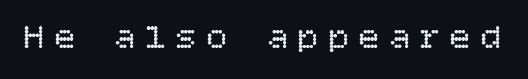
{"italic": "no", "bold": "no", "weight": "regular", "width": "normal", "stroke_contrast": "low", "x_height": "large", "underline": "no", "letter_spacing": "wide", "letter_spacing_em": 0.27, "glyph_px": 35}
